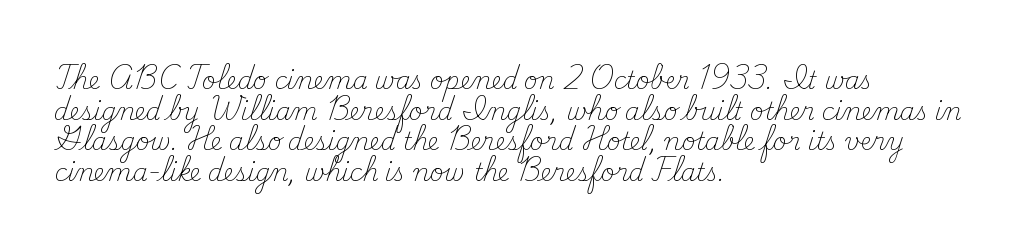
Is the type heavy? It reads as light-to-regular instead. Leftover space on each line is placed entirely after the last word. Characters follow at the spacing the type designer built in. The passage shown stacks its lines at a standard gap.
